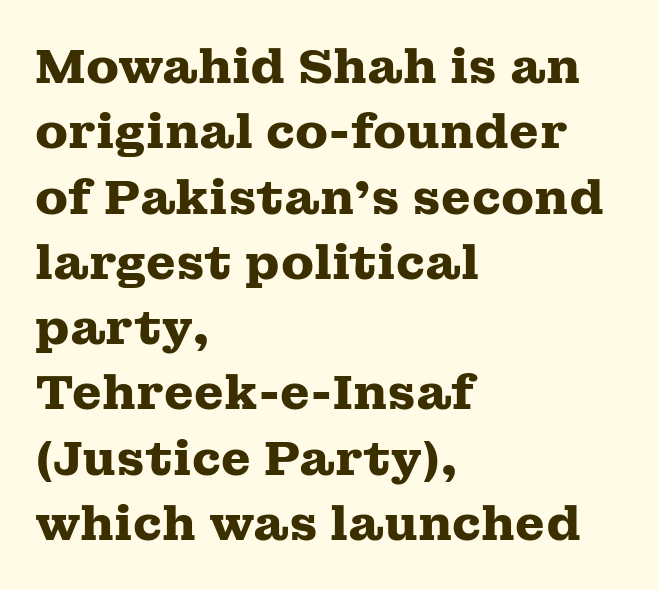
The image shows 48 px heavy, wide serif type, upright; set left-aligned, normal line spacing (1.36x), normal letter spacing, not underlined; medium stroke contrast and a medium x-height.
